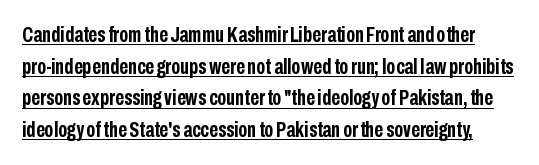
The lettering holds an erect, upright posture throughout. The glyphs have the mass of a bold cut. Glyph-to-glyph distance matches everyday printed text. Notice how a bar underscores the lettering throughout. Vertical spacing — default.
